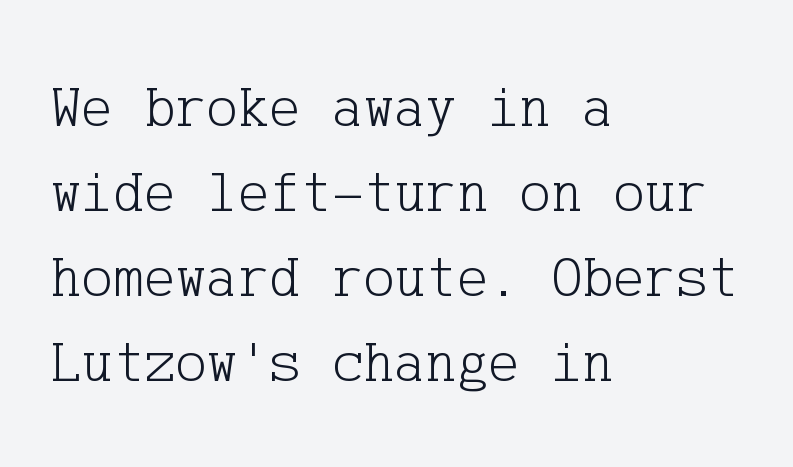
{"serif": "yes", "italic": "no", "bold": "no", "weight": "light", "width": "normal", "stroke_contrast": "low", "x_height": "medium", "underline": "no", "align": "left", "line_spacing": "normal", "line_spacing_ratio": 1.44, "letter_spacing": "normal", "letter_spacing_em": 0.0, "glyph_px": 59}
